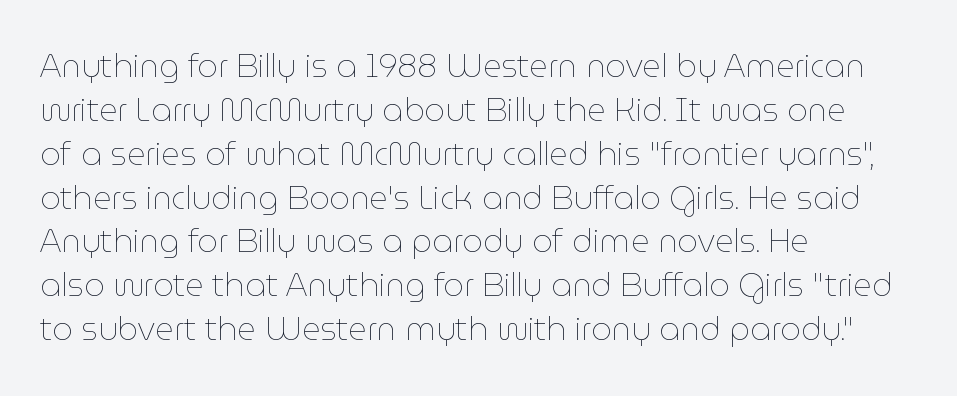
{"italic": "no", "bold": "no", "weight": "thin", "width": "normal", "stroke_contrast": "low", "x_height": "medium", "monospaced": "no", "underline": "no", "align": "left", "line_spacing": "normal", "line_spacing_ratio": 1.37, "letter_spacing": "normal", "letter_spacing_em": 0.0, "glyph_px": 32}
